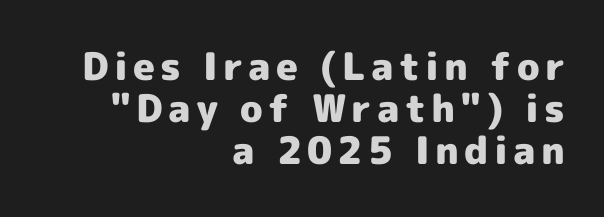
Proportional: the letters do not fall into vertical columns. These lines were composed using upright roman letters. Notice how thick the strokes are: this is what a full bold looks like. Students, observe: this is what under-led, compact text looks like.
